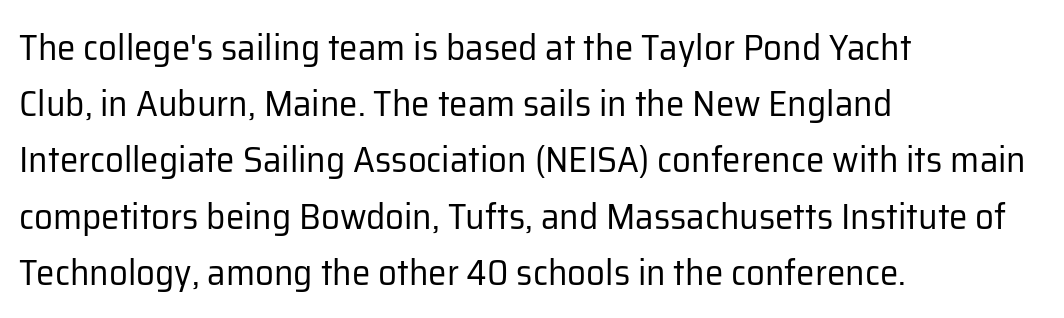
Q: Is the text bold? A: No.
Q: Is the text italic (slanted)? A: No, it is upright.
Q: Is the typeface a serif or a sans-serif typeface? A: Sans-serif.
Q: Is the text underlined? A: No.
Q: How is the paragraph aligned? A: Left-aligned.
Q: Is the spacing between letters normal or unusually wide? A: Normal.
Q: Is the spacing between lines tight, normal or loose? A: Normal.
Q: Width (condensed, normal, or wide)? A: Normal.
Q: Stroke contrast? A: Low.
Q: x-height? A: Medium.
Q: Monospaced? A: No.
